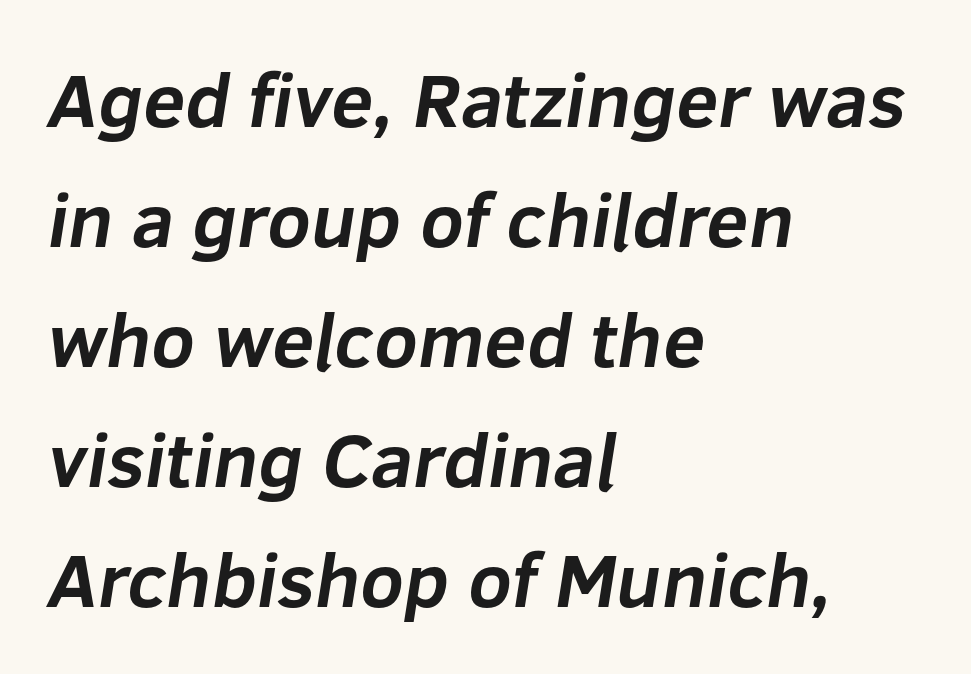
Q: Is the text bold? A: Yes.
Q: Is the typeface a serif or a sans-serif typeface? A: Sans-serif.
Q: Is the text underlined? A: No.
Q: How is the paragraph aligned? A: Left-aligned.
Q: Is the spacing between letters normal or unusually wide? A: Normal.
Q: Is the spacing between lines tight, normal or loose? A: Normal.
Q: Width (condensed, normal, or wide)? A: Normal.
Q: Stroke contrast? A: Low.
Q: x-height? A: Medium.
Q: Monospaced? A: No.
